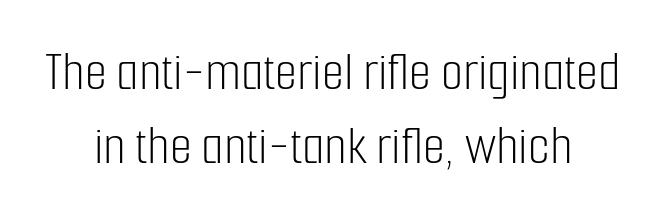
Q: Is the text bold? A: No.
Q: Is the text italic (slanted)? A: No, it is upright.
Q: Is the typeface a serif or a sans-serif typeface? A: Sans-serif.
Q: Is the text underlined? A: No.
Q: How is the paragraph aligned? A: Centered.
Q: Is the spacing between letters normal or unusually wide? A: Normal.
Q: Is the spacing between lines tight, normal or loose? A: Normal.
Q: Width (condensed, normal, or wide)? A: Condensed.
Q: Stroke contrast? A: Low.
Q: x-height? A: Medium.
Q: Monospaced? A: No.
